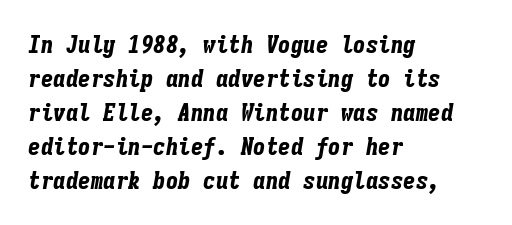
Quick note: underline off. Typographic density is high because the face is bold. The font's italic variant was chosen for this text. In terms of leading, this rendering sits right in the middle.
